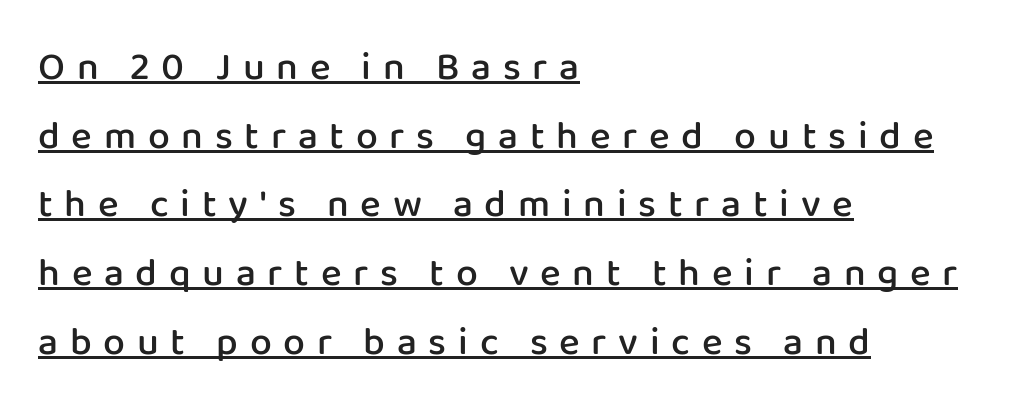
Q: Is the text bold? A: Semi-bold.
Q: Is the text italic (slanted)? A: No, it is upright.
Q: Is the typeface a serif or a sans-serif typeface? A: Sans-serif.
Q: Is the text underlined? A: Yes.
Q: How is the paragraph aligned? A: Left-aligned.
Q: Is the spacing between letters normal or unusually wide? A: Unusually wide.
Q: Width (condensed, normal, or wide)? A: Normal.
Q: Stroke contrast? A: Low.
Q: x-height? A: Medium.
Q: Monospaced? A: No.
